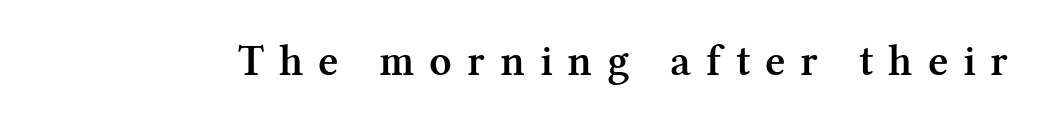
Look at the bottom of the vertical strokes: they flare into serifs here. Do the characters align in a grid? No, the font is proportional. Anything drawn beneath the words? Only blank space. Each word looks stretched out because of the extra space between its letters. Weight: semibold (demi). Italic? Not at all — the glyphs are vertical.
